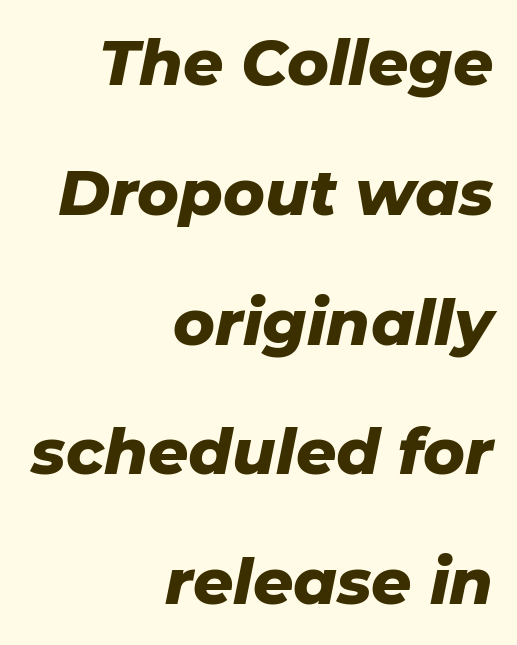
{"italic": "yes", "lean": "right", "slant_degrees": 11, "bold": "yes", "weight": "heavy", "width": "normal", "stroke_contrast": "low", "x_height": "medium", "monospaced": "no", "underline": "no", "align": "right", "line_spacing": "loose", "line_spacing_ratio": 2.06, "letter_spacing": "normal", "letter_spacing_em": 0.0, "glyph_px": 63}
